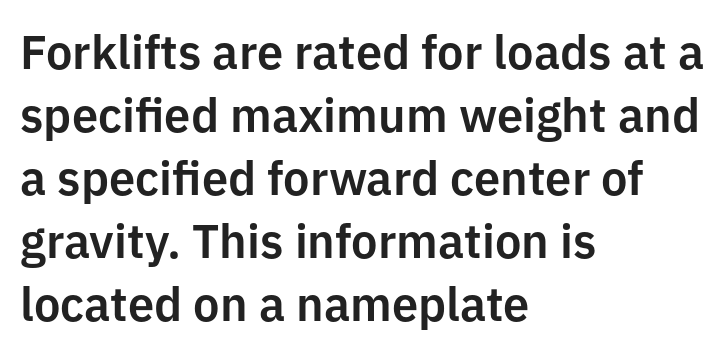
Q: Is the text italic (slanted)? A: No, it is upright.
Q: Is the typeface a serif or a sans-serif typeface? A: Sans-serif.
Q: Is the text underlined? A: No.
Q: How is the paragraph aligned? A: Left-aligned.
Q: Is the spacing between letters normal or unusually wide? A: Normal.
Q: Is the spacing between lines tight, normal or loose? A: Normal.
Q: Width (condensed, normal, or wide)? A: Normal.
Q: Stroke contrast? A: Low.
Q: x-height? A: Medium.
Q: Monospaced? A: No.
